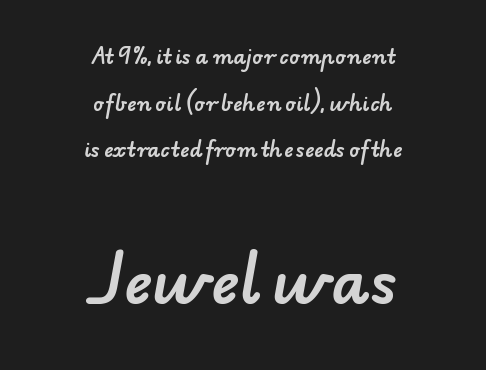
Proportional: the letters do not fall into vertical columns. If you measured baseline to baseline, you'd find a long distance. The paragraph shown floats in the horizontal middle. Serif or sans? Sans — the stroke terminals are bare. This rendering features lettering with no underline. The face used here is rendered with its standard letterfit.
